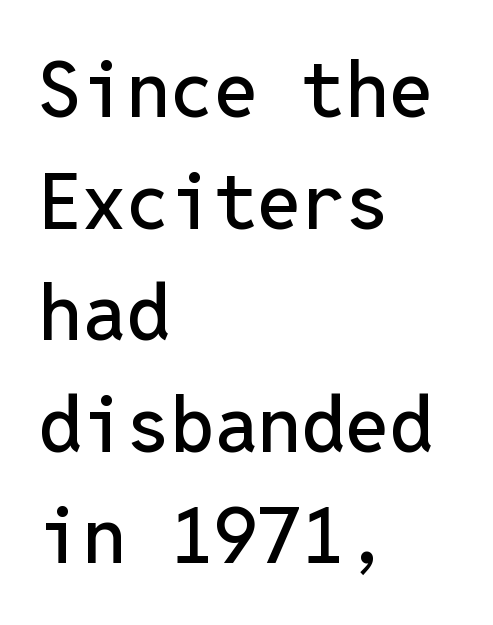
The image shows 78 px sans-serif type, upright, monospaced; set left-aligned, normal line spacing (1.43x), normal letter spacing, not underlined; low stroke contrast and a medium x-height.
